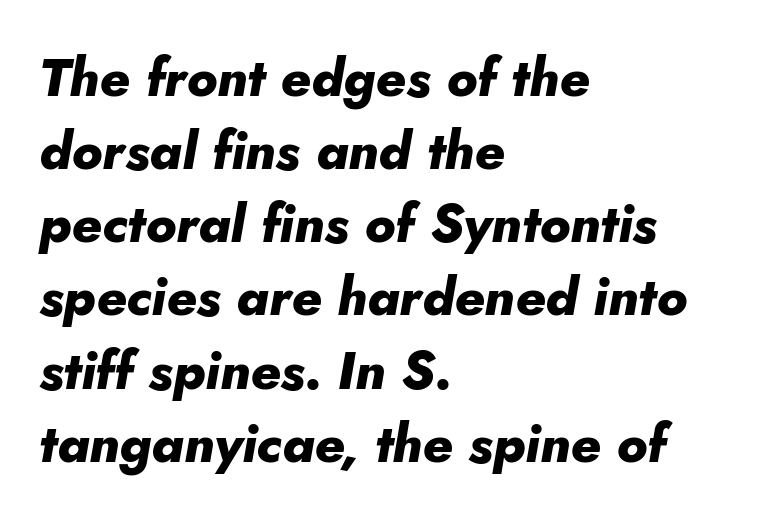
The image shows 53 px heavy type, italic (leaning right); set left-aligned, normal line spacing (1.38x), normal letter spacing, not underlined; low stroke contrast and a small x-height.
